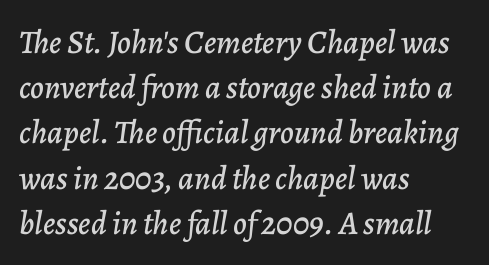
Q: Is the text italic (slanted)? A: Yes, it leans right by about 7 degrees.
Q: Is the text underlined? A: No.
Q: How is the paragraph aligned? A: Left-aligned.
Q: Is the spacing between letters normal or unusually wide? A: Normal.
Q: Is the spacing between lines tight, normal or loose? A: Normal.
Q: Width (condensed, normal, or wide)? A: Normal.
Q: Stroke contrast? A: Low.
Q: x-height? A: Medium.
Q: Monospaced? A: No.
